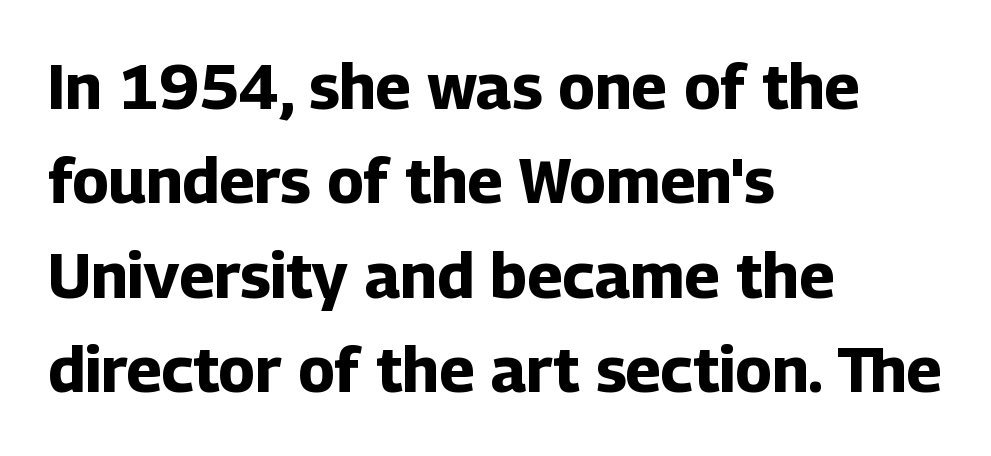
{"serif": "no", "italic": "no", "bold": "yes", "weight": "bold", "width": "normal", "stroke_contrast": "low", "x_height": "medium", "monospaced": "no", "underline": "no", "align": "left", "line_spacing": "normal", "line_spacing_ratio": 1.5, "letter_spacing": "normal", "letter_spacing_em": 0.0, "glyph_px": 63}
